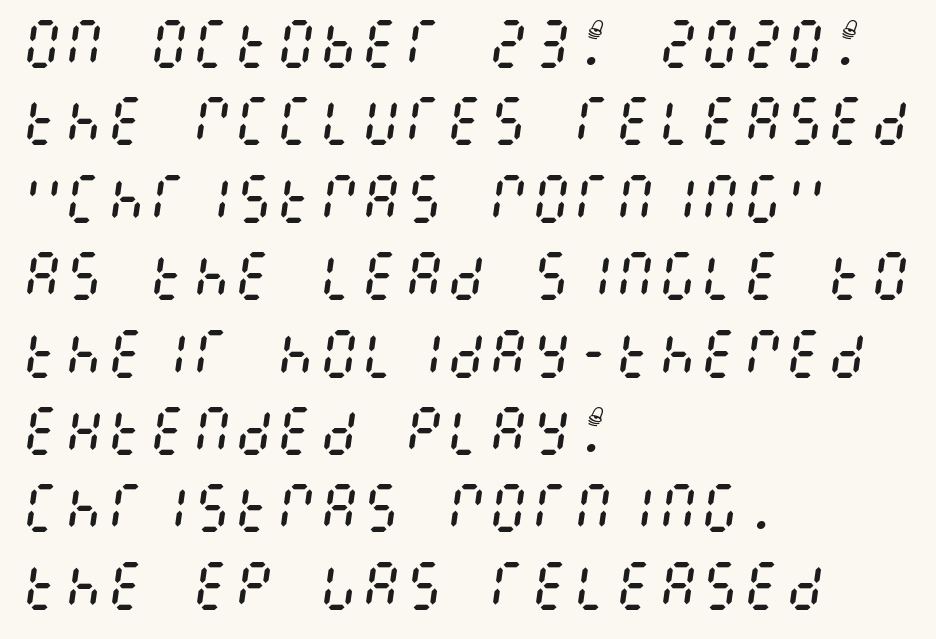
Interline gaps are of average width in this sample. Looking at the ascenders, they clearly lean. Underline: absent. The letterforms sit at book weight or below.
